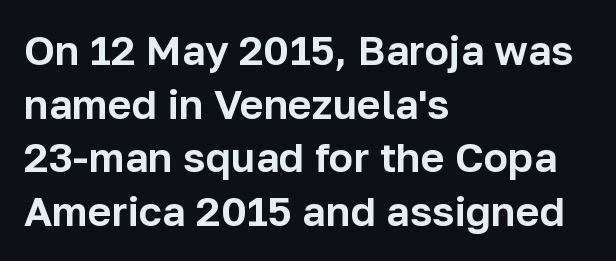
{"serif": "no", "italic": "no", "width": "normal", "stroke_contrast": "low", "x_height": "medium", "monospaced": "no", "underline": "no", "align": "left", "line_spacing": "normal", "line_spacing_ratio": 1.31, "letter_spacing": "normal", "letter_spacing_em": 0.0, "glyph_px": 41}
